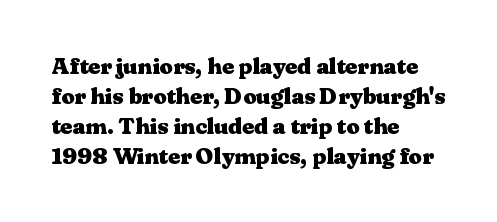
{"italic": "no", "bold": "yes", "underline": "no", "align": "left", "line_spacing": "normal", "line_spacing_ratio": 1.31, "letter_spacing": "normal", "letter_spacing_em": 0.0, "glyph_px": 23}
